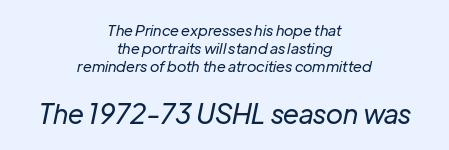
{"italic": "yes", "lean": "right", "slant_degrees": 12, "bold": "no", "underline": "no", "align": "center", "line_spacing_ratio": 1.2, "letter_spacing": "normal", "letter_spacing_em": 0.0, "larger_block": "second", "size_ratio": 1.8, "glyph_px": 27}
